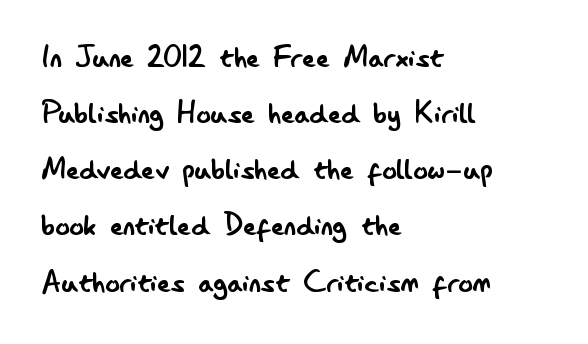
{"serif": "no", "italic": "no", "bold": "no", "weight": "regular", "width": "condensed", "stroke_contrast": "low", "x_height": "small", "monospaced": "no", "underline": "no", "align": "left", "line_spacing": "normal", "line_spacing_ratio": 1.56, "letter_spacing": "normal", "letter_spacing_em": 0.0, "glyph_px": 36}
